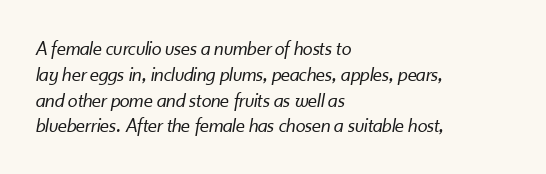
Q: Is the text bold? A: No.
Q: Is the text italic (slanted)? A: Yes, it leans right by about 10 degrees.
Q: Is the text underlined? A: No.
Q: How is the paragraph aligned? A: Left-aligned.
Q: Is the spacing between letters normal or unusually wide? A: Normal.
Q: Is the spacing between lines tight, normal or loose? A: Normal.
